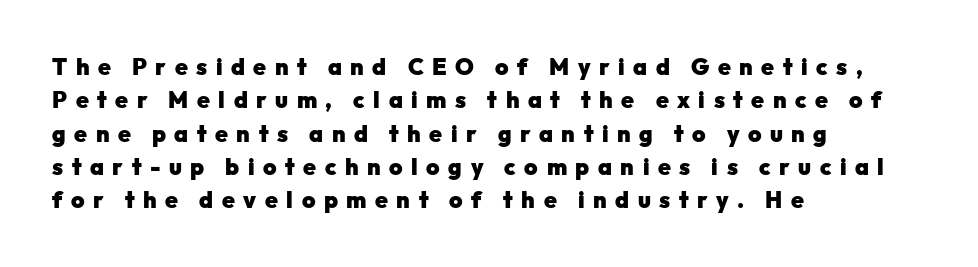
Q: Is the text bold? A: Yes.
Q: Is the text italic (slanted)? A: No, it is upright.
Q: Is the text underlined? A: No.
Q: How is the paragraph aligned? A: Left-aligned.
Q: Is the spacing between letters normal or unusually wide? A: Unusually wide.
Q: Is the spacing between lines tight, normal or loose? A: Normal.
